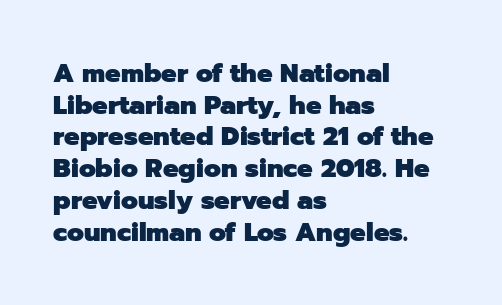
{"italic": "no", "bold": "yes", "underline": "no", "align": "left", "line_spacing_ratio": 1.22, "letter_spacing": "normal", "letter_spacing_em": 0.0, "glyph_px": 26}
